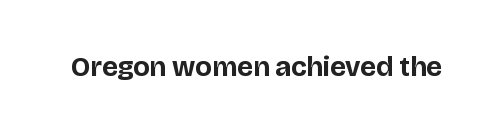
The image shows 28 px bold sans-serif type, upright; set normal letter spacing, not underlined; low stroke contrast and a large x-height.
